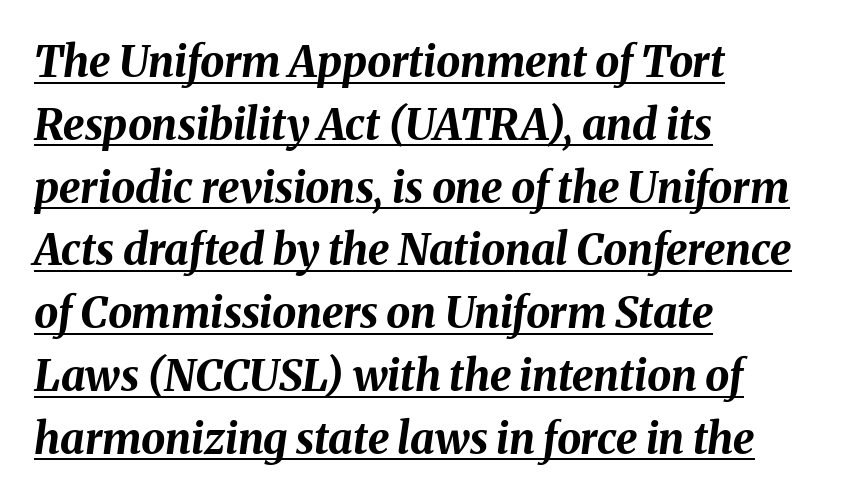
The image shows 43 px bold type, italic (leaning right); set left-aligned, normal line spacing (1.46x), normal letter spacing, underlined; medium stroke contrast and a medium x-height.
